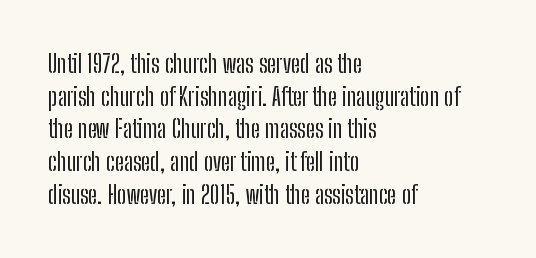
Q: Is the text italic (slanted)? A: No, it is upright.
Q: Is the text underlined? A: No.
Q: How is the paragraph aligned? A: Left-aligned.
Q: Is the spacing between letters normal or unusually wide? A: Normal.
Q: Is the spacing between lines tight, normal or loose? A: Normal.
